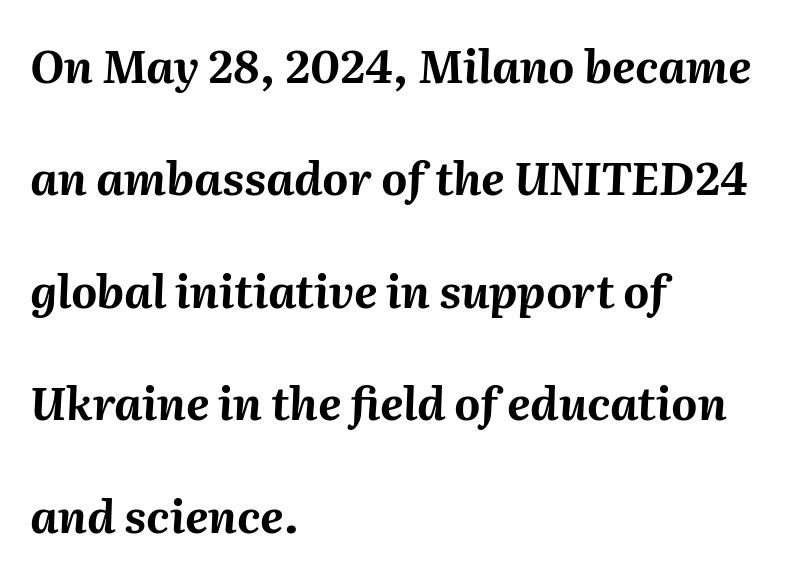
The image shows 45 px bold type, italic (leaning right); set left-aligned, loose line spacing (2.5x), normal letter spacing, not underlined; medium stroke contrast and a medium x-height.
